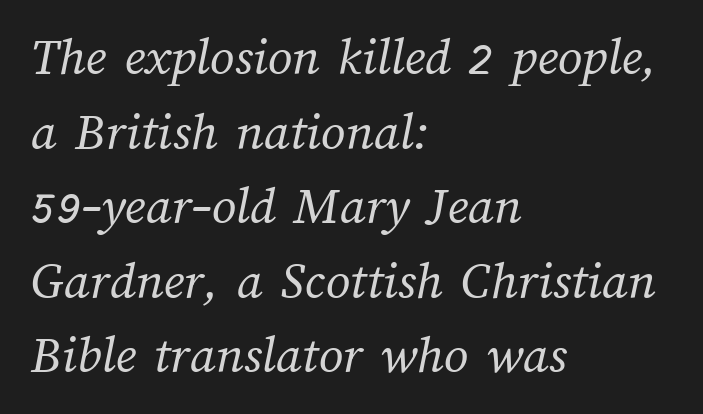
Does the copy run flush right? No — it runs flush left. The leading is moderate, giving the passage an even texture. Plain, unruled lines of type. The passage shown is typed in a proportional face where columns would drift. Tracking value appears to be zero — textbook default spacing.
